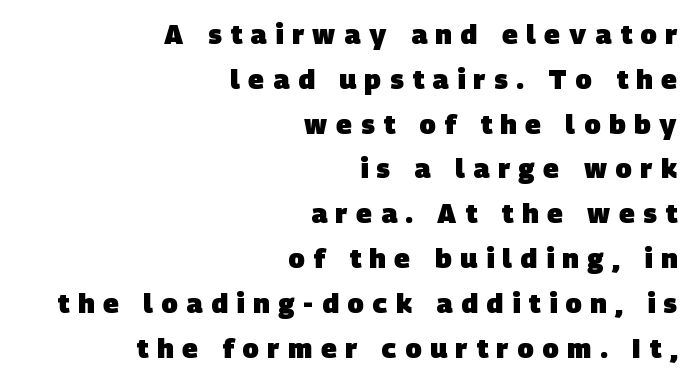
Q: Is the text bold? A: Yes.
Q: Is the text underlined? A: No.
Q: How is the paragraph aligned? A: Right-aligned.
Q: Is the spacing between letters normal or unusually wide? A: Unusually wide.
Q: Is the spacing between lines tight, normal or loose? A: Normal.
